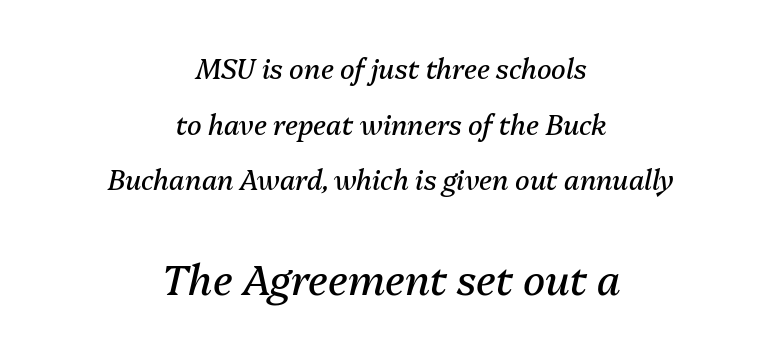
The image shows 41 px regular-weight type, italic (leaning right); set centered, loose line spacing (2.06x), normal letter spacing, not underlined; the second (bottom) block is 1.52x larger; medium stroke contrast and a medium x-height.
